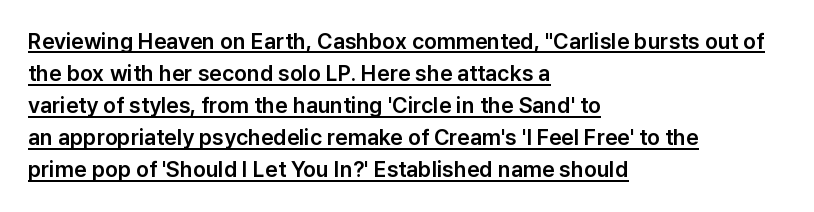
The image shows 22 px text type, upright; set left-aligned, normal line spacing (1.46x), normal letter spacing, underlined.
